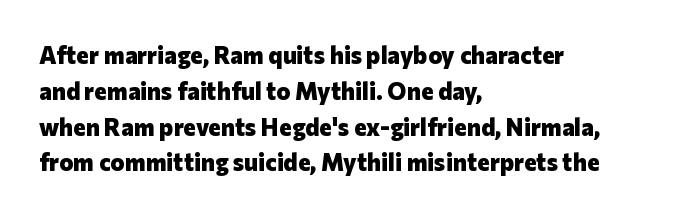
The image shows 24 px bold type, upright; set left-aligned, normal line spacing (1.49x), normal letter spacing, not underlined.
